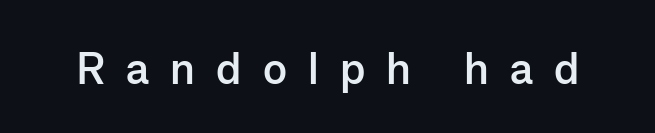
The image shows 44 px semibold sans-serif type, upright; set unusually wide letter spacing (+0.48 em), not underlined; low stroke contrast and a medium x-height.
